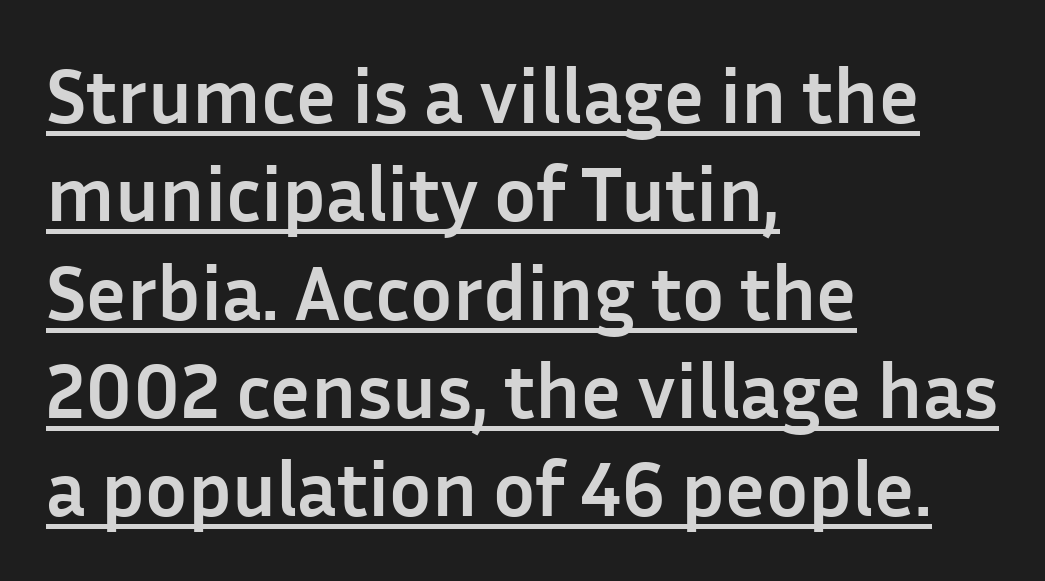
Q: Is the text bold? A: Yes.
Q: Is the text italic (slanted)? A: No, it is upright.
Q: Is the typeface a serif or a sans-serif typeface? A: Sans-serif.
Q: Is the text underlined? A: Yes.
Q: How is the paragraph aligned? A: Left-aligned.
Q: Is the spacing between letters normal or unusually wide? A: Normal.
Q: Is the spacing between lines tight, normal or loose? A: Normal.
Q: Width (condensed, normal, or wide)? A: Normal.
Q: Stroke contrast? A: Low.
Q: x-height? A: Medium.
Q: Monospaced? A: No.
